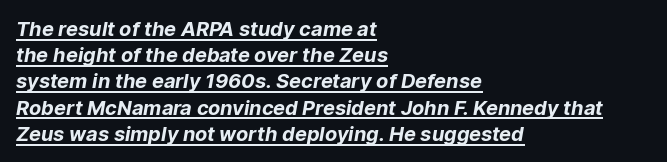
Q: Is the text bold? A: Yes.
Q: Is the text underlined? A: Yes.
Q: How is the paragraph aligned? A: Left-aligned.
Q: Is the spacing between letters normal or unusually wide? A: Normal.
Q: Is the spacing between lines tight, normal or loose? A: Normal.
